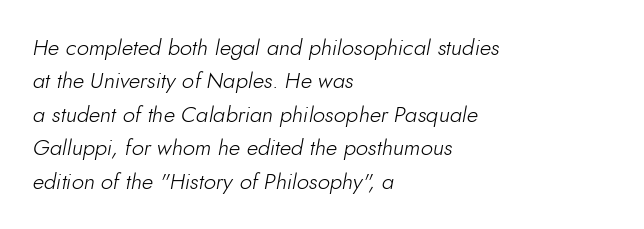
Q: Is the text bold? A: No.
Q: Is the text italic (slanted)? A: Yes, it leans right by about 10 degrees.
Q: Is the text underlined? A: No.
Q: How is the paragraph aligned? A: Left-aligned.
Q: Is the spacing between letters normal or unusually wide? A: Normal.
Q: Is the spacing between lines tight, normal or loose? A: Normal.
